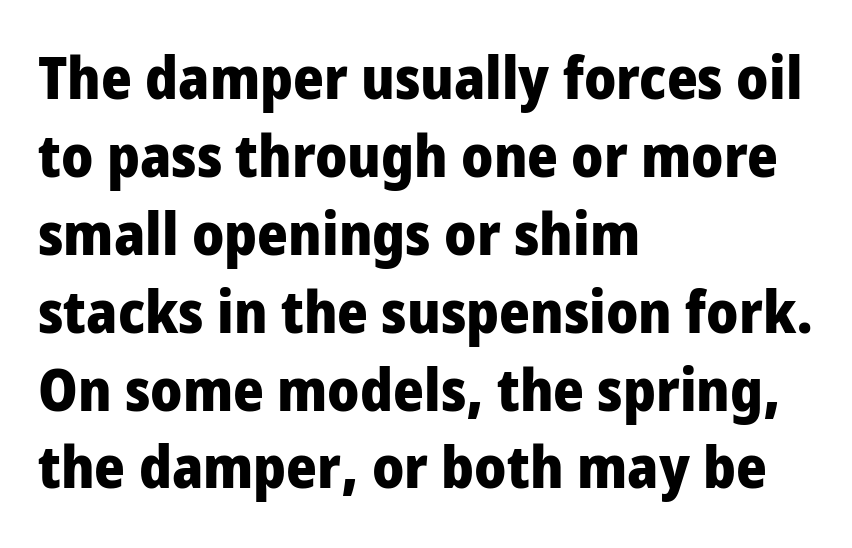
The image shows 59 px heavy, condensed sans-serif type, upright; set left-aligned, normal line spacing (1.32x), normal letter spacing, not underlined; low stroke contrast and a large x-height.
